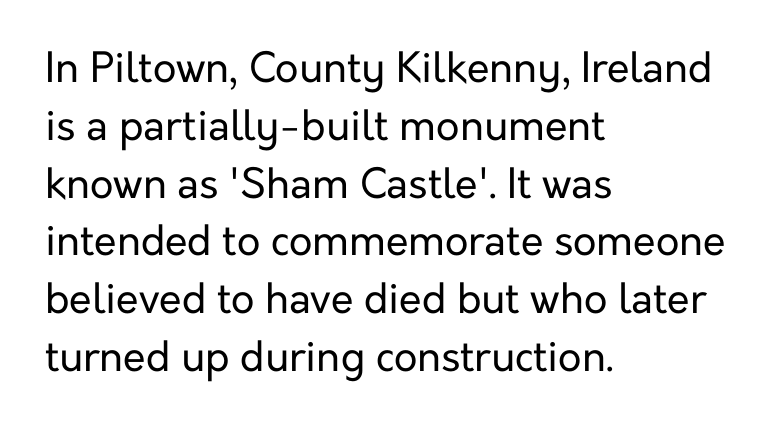
Q: Is the text bold? A: No.
Q: Is the text italic (slanted)? A: No, it is upright.
Q: Is the typeface a serif or a sans-serif typeface? A: Sans-serif.
Q: Is the text underlined? A: No.
Q: How is the paragraph aligned? A: Left-aligned.
Q: Is the spacing between letters normal or unusually wide? A: Normal.
Q: Is the spacing between lines tight, normal or loose? A: Normal.
Q: Width (condensed, normal, or wide)? A: Normal.
Q: Stroke contrast? A: Low.
Q: x-height? A: Medium.
Q: Monospaced? A: No.
